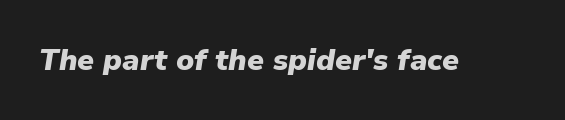
The image shows 30 px heavy type, italic (leaning right); set normal letter spacing, not underlined; low stroke contrast and a medium x-height.
